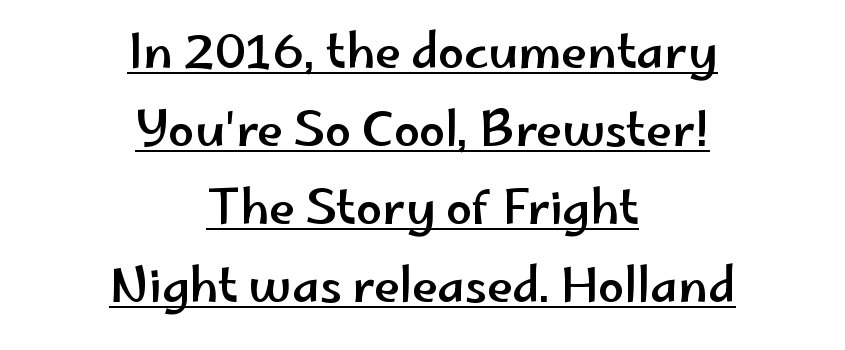
Q: Is the text italic (slanted)? A: No, it is upright.
Q: Is the typeface a serif or a sans-serif typeface? A: Sans-serif.
Q: Is the text underlined? A: Yes.
Q: How is the paragraph aligned? A: Centered.
Q: Is the spacing between letters normal or unusually wide? A: Normal.
Q: Is the spacing between lines tight, normal or loose? A: Normal.
Q: Width (condensed, normal, or wide)? A: Wide.
Q: Stroke contrast? A: Low.
Q: x-height? A: Small.
Q: Monospaced? A: No.
